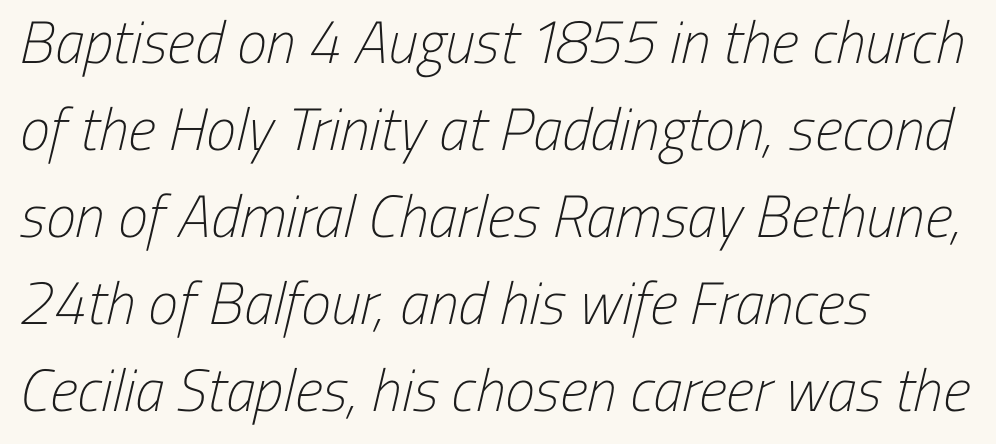
The characters are drawn with everyday or finer stroke widths. This rendering employs a face without finishing strokes, i.e., a sans-serif. There is no visible air inserted between adjacent glyphs. Vertically, the passage feels balanced, rows spaced as you'd expect. The rendering anchors every line to the left-hand side. Underline: absent.
